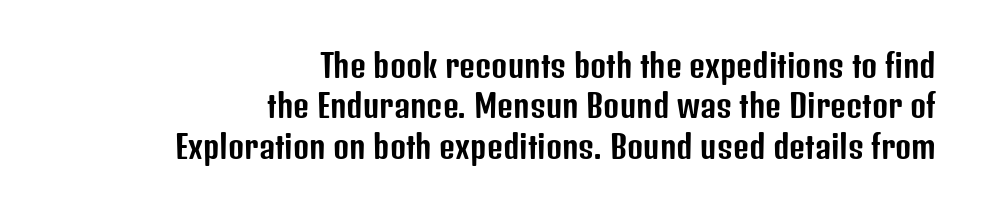
The image shows 31 px condensed sans-serif type, upright; set right-aligned, normal line spacing (1.3x), normal letter spacing, not underlined; low stroke contrast and a medium x-height.
